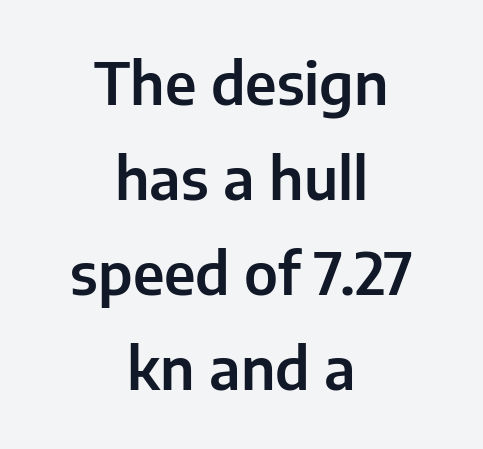
Q: Is the text italic (slanted)? A: No, it is upright.
Q: Is the typeface a serif or a sans-serif typeface? A: Sans-serif.
Q: Is the text underlined? A: No.
Q: How is the paragraph aligned? A: Centered.
Q: Is the spacing between letters normal or unusually wide? A: Normal.
Q: Is the spacing between lines tight, normal or loose? A: Normal.
Q: Width (condensed, normal, or wide)? A: Normal.
Q: Stroke contrast? A: Low.
Q: x-height? A: Medium.
Q: Monospaced? A: No.
